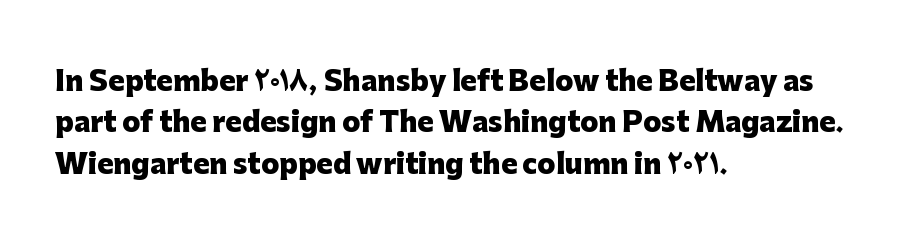
Q: Is the text bold? A: Yes.
Q: Is the text italic (slanted)? A: No, it is upright.
Q: Is the text underlined? A: No.
Q: How is the paragraph aligned? A: Left-aligned.
Q: Is the spacing between letters normal or unusually wide? A: Normal.
Q: Is the spacing between lines tight, normal or loose? A: Normal.
